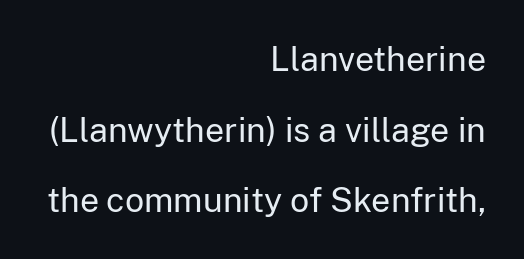
{"serif": "no", "italic": "no", "bold": "no", "weight": "regular", "width": "normal", "stroke_contrast": "low", "x_height": "medium", "monospaced": "no", "underline": "no", "align": "right", "line_spacing": "loose", "line_spacing_ratio": 2.08, "letter_spacing": "normal", "letter_spacing_em": 0.0, "glyph_px": 34}
